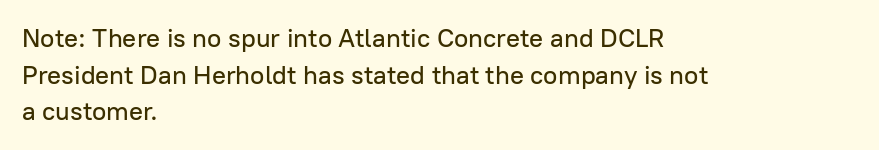
{"italic": "no", "underline": "no", "align": "left", "line_spacing": "normal", "line_spacing_ratio": 1.41, "letter_spacing": "normal", "letter_spacing_em": 0.0, "glyph_px": 26}
